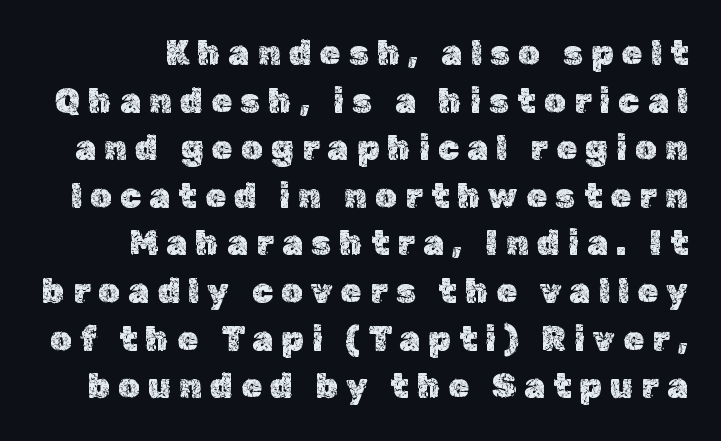
Q: Is the text italic (slanted)? A: No, it is upright.
Q: Is the text underlined? A: No.
Q: Is the spacing between letters normal or unusually wide? A: Unusually wide.
Q: Is the spacing between lines tight, normal or loose? A: Normal.
Q: Width (condensed, normal, or wide)? A: Normal.
Q: x-height? A: Medium.
Q: Monospaced? A: No.
